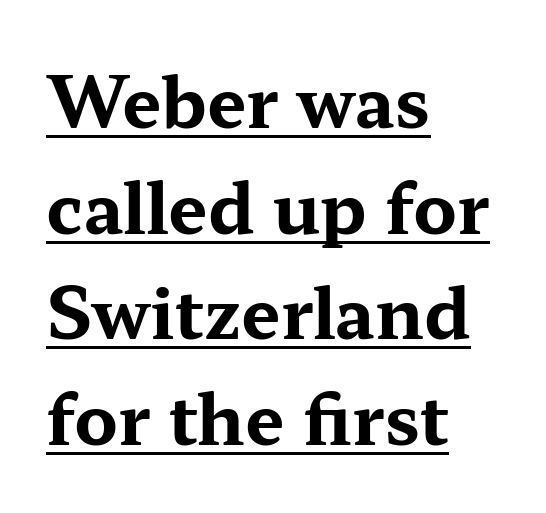
{"serif": "yes", "italic": "no", "bold": "yes", "weight": "bold", "width": "wide", "stroke_contrast": "medium", "x_height": "medium", "monospaced": "no", "underline": "yes", "align": "left", "line_spacing": "normal", "line_spacing_ratio": 1.51, "letter_spacing": "normal", "letter_spacing_em": 0.0, "glyph_px": 70}
